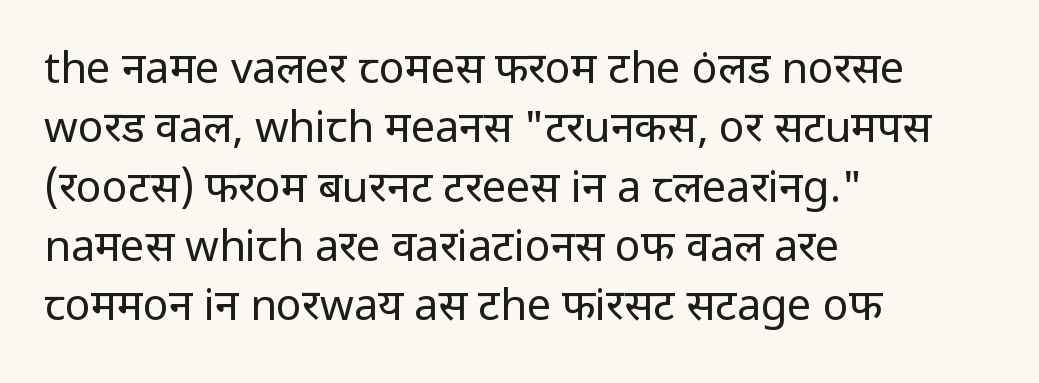
{"serif": "no", "italic": "no", "bold": "no", "weight": "regular", "width": "normal", "stroke_contrast": "low", "x_height": "medium", "monospaced": "no", "underline": "no", "align": "left", "line_spacing": "normal", "line_spacing_ratio": 1.38, "letter_spacing": "normal", "letter_spacing_em": 0.0, "glyph_px": 43}
